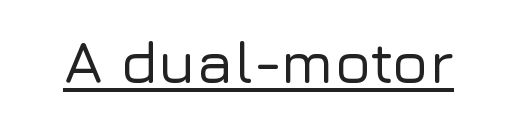
Think of a printed novel: that variable character pitch is what you see here. Spacing between characters is what you'd get straight out of the box. Classification — sans serif. Decoration check: the copy is underlined. This is roman type, the default non-slanted kind.
